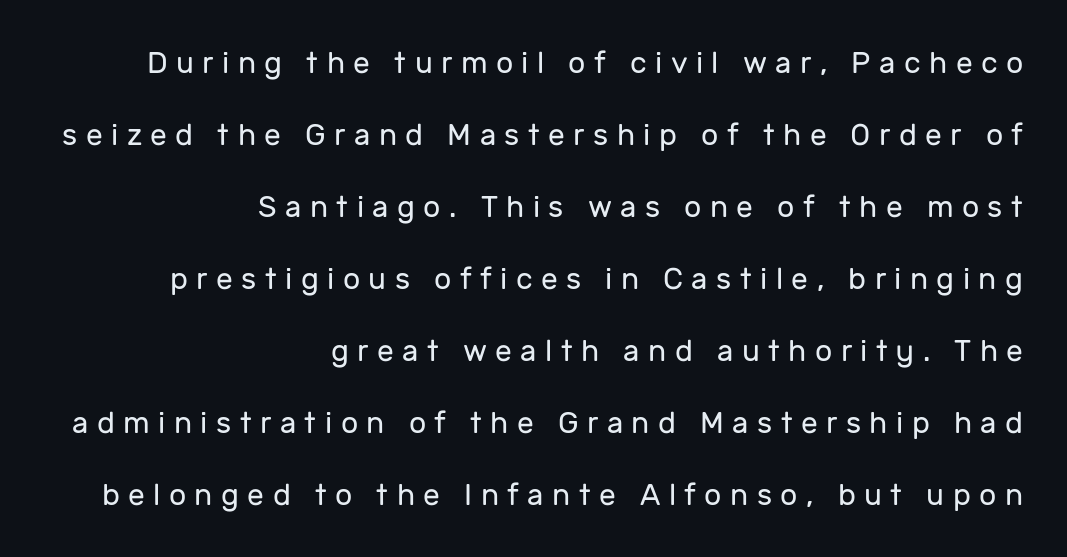
Q: Is the text bold? A: No.
Q: Is the text italic (slanted)? A: No, it is upright.
Q: Is the typeface a serif or a sans-serif typeface? A: Sans-serif.
Q: Is the text underlined? A: No.
Q: How is the paragraph aligned? A: Right-aligned.
Q: Is the spacing between letters normal or unusually wide? A: Unusually wide.
Q: Is the spacing between lines tight, normal or loose? A: Loose.
Q: Width (condensed, normal, or wide)? A: Normal.
Q: Stroke contrast? A: Low.
Q: x-height? A: Medium.
Q: Monospaced? A: No.
